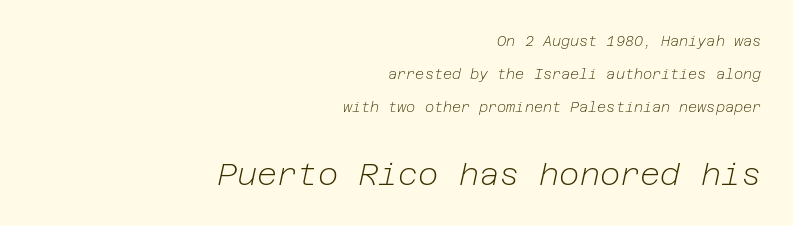
The image shows 31 px light type, italic (leaning right); set right-aligned, loose line spacing (2.35x), normal letter spacing, not underlined; the second (bottom) block is 2.21x larger; low stroke contrast and a medium x-height.
